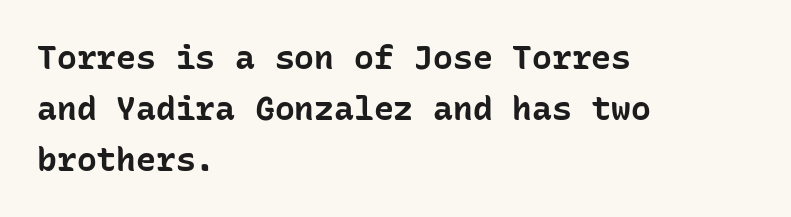
Q: Is the text bold? A: Yes.
Q: Is the text italic (slanted)? A: No, it is upright.
Q: Is the typeface a serif or a sans-serif typeface? A: Sans-serif.
Q: Is the text underlined? A: No.
Q: How is the paragraph aligned? A: Left-aligned.
Q: Is the spacing between letters normal or unusually wide? A: Normal.
Q: Is the spacing between lines tight, normal or loose? A: Normal.
Q: Width (condensed, normal, or wide)? A: Normal.
Q: Stroke contrast? A: Low.
Q: x-height? A: Medium.
Q: Monospaced? A: Yes.
